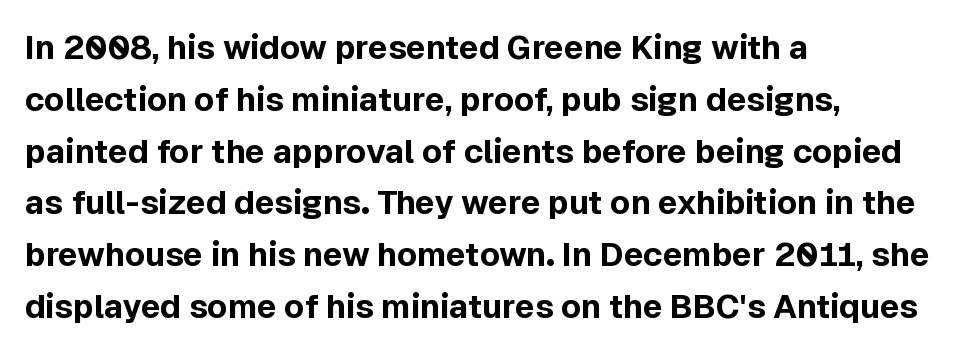
Q: Is the text bold? A: Yes.
Q: Is the text italic (slanted)? A: No, it is upright.
Q: Is the typeface a serif or a sans-serif typeface? A: Sans-serif.
Q: Is the text underlined? A: No.
Q: How is the paragraph aligned? A: Left-aligned.
Q: Is the spacing between letters normal or unusually wide? A: Normal.
Q: Is the spacing between lines tight, normal or loose? A: Normal.
Q: Width (condensed, normal, or wide)? A: Normal.
Q: x-height? A: Medium.
Q: Monospaced? A: No.
